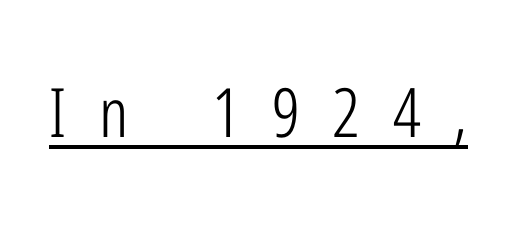
{"serif": "no", "italic": "no", "bold": "no", "weight": "light", "width": "condensed", "stroke_contrast": "low", "x_height": "medium", "monospaced": "no", "underline": "yes", "letter_spacing": "wide", "letter_spacing_em": 0.48, "glyph_px": 68}
